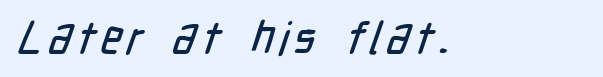
The specimen omits any rule beneath the text block's lines. A typesetter would label this face a sans. These lines are rendered in a variable-pitch font.
